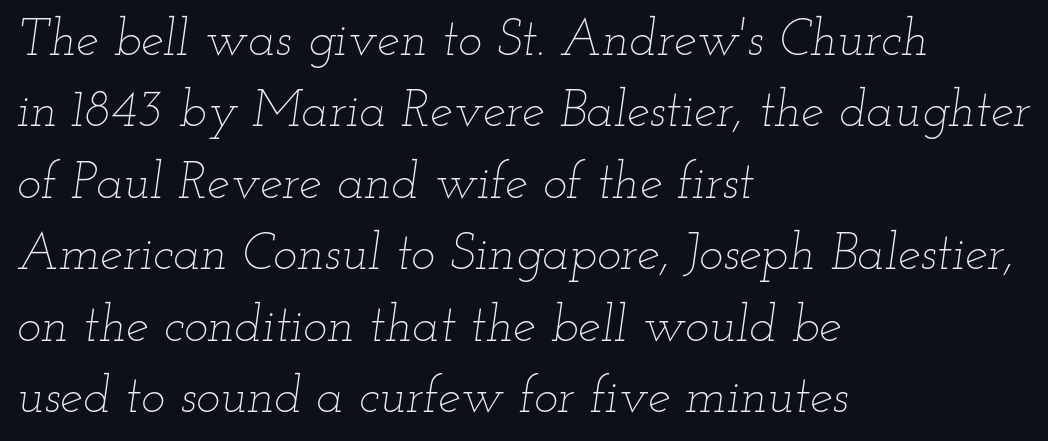
The image shows 51 px thin, wide type, italic (leaning right); set left-aligned, normal line spacing (1.4x), normal letter spacing, not underlined; low stroke contrast and a small x-height.
